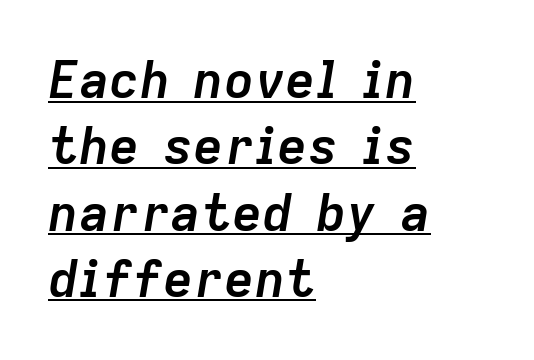
Q: Is the text bold? A: Yes.
Q: Is the text italic (slanted)? A: Yes, it leans right by about 9 degrees.
Q: Is the text underlined? A: Yes.
Q: How is the paragraph aligned? A: Left-aligned.
Q: Is the spacing between letters normal or unusually wide? A: Normal.
Q: Is the spacing between lines tight, normal or loose? A: Normal.
Q: Width (condensed, normal, or wide)? A: Normal.
Q: Stroke contrast? A: Low.
Q: x-height? A: Medium.
Q: Monospaced? A: No.
